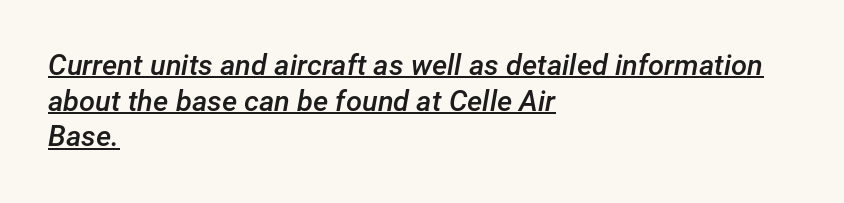
{"italic": "yes", "lean": "right", "slant_degrees": 12, "bold": "semi", "weight": "semibold", "width": "normal", "stroke_contrast": "low", "x_height": "medium", "monospaced": "no", "underline": "yes", "align": "left", "line_spacing_ratio": 1.23, "letter_spacing": "normal", "letter_spacing_em": 0.0, "glyph_px": 29}
